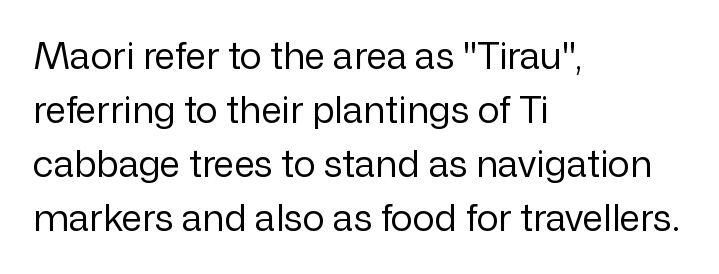
The image shows 37 px regular-weight sans-serif type, upright; set left-aligned, normal line spacing (1.46x), normal letter spacing, not underlined; low stroke contrast and a medium x-height.
